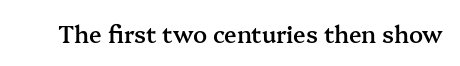
No extra tracking has been applied to these lines. The area under the type is left untouched. Weight: semibold (demi). If you drew a line through each stem, it would be perfectly vertical.
